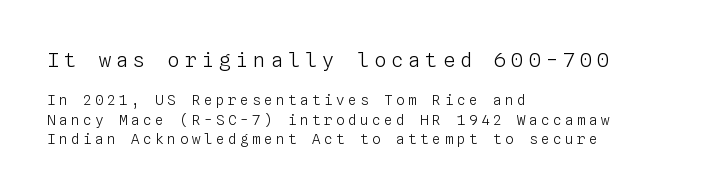
Block one is the big one; block two sits smaller underneath. The gap between lines stays unmarked. You could only call the tracking loose — the letters float apart. Notice how the stems are strictly vertical — no italics here. Stems and bowls with no extra thickness — not bold.
